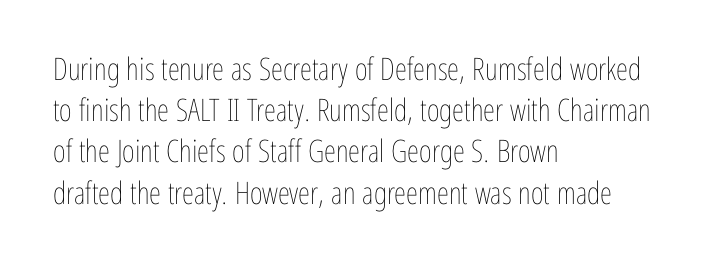
The image shows 31 px thin, condensed type, upright; set left-aligned, normal line spacing (1.33x), normal letter spacing, not underlined; low stroke contrast and a medium x-height.
